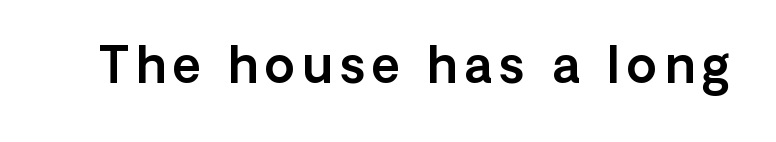
{"serif": "no", "italic": "no", "width": "normal", "x_height": "medium", "monospaced": "no", "underline": "no", "glyph_px": 49}
